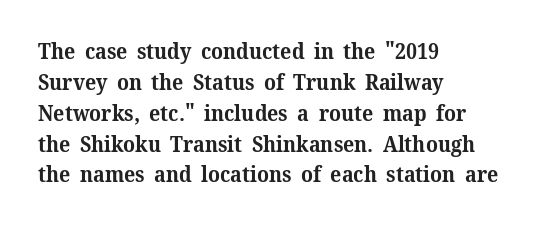
Posture: vertical. A classic flush-left, rag-right setting is used for this passage. Horizontal bands of white between lines are of average thickness. Each word holds together tightly as a unit, with standard inter-letter gaps. The font is running at its bold setting.
